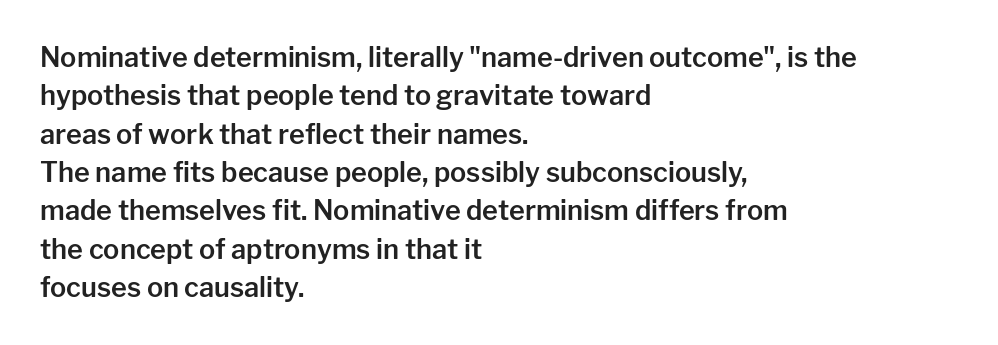
Compared with typical paragraphs, the rows here are spaced about the same. Posture: straight, roman, zero tilt. Inter-character spacing is left at the font's built-in metrics. The space beneath each line is pristine and unruled. The compositor pushed each line to the left boundary.
